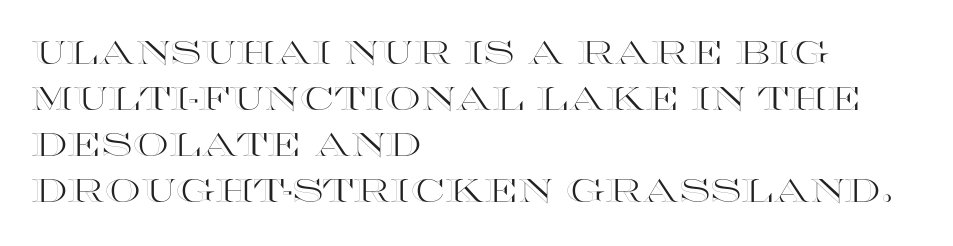
How would I describe the line gaps? Plain and ordinary. Where is the straight margin? On the left. This sample uses plain, unmodified letter spacing. In terms of posture, this sample is upright. Spacing verdict: proportional, widths tailored to each character. The glyphs are unaccompanied by any horizontal stroke below them.
